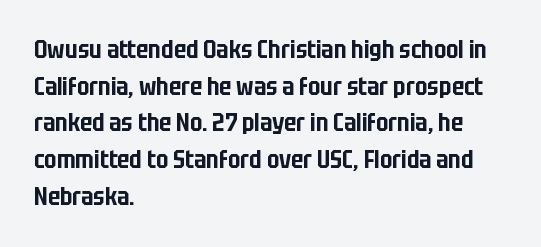
{"italic": "no", "underline": "no", "align": "left", "line_spacing": "normal", "line_spacing_ratio": 1.53, "letter_spacing": "normal", "letter_spacing_em": 0.0, "glyph_px": 24}
